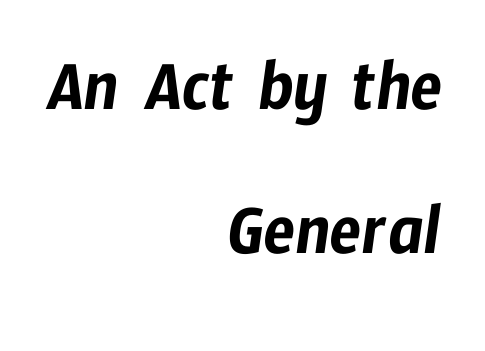
Nope, no serifs anywhere on these letters. Descenders hang freely into open space. Varying glyph widths throughout — classic text-font behaviour. Loosely led — the rows are spread out. Leftover space on each line is placed entirely before the opening word. This rendering leaves character spacing at its baseline value.
